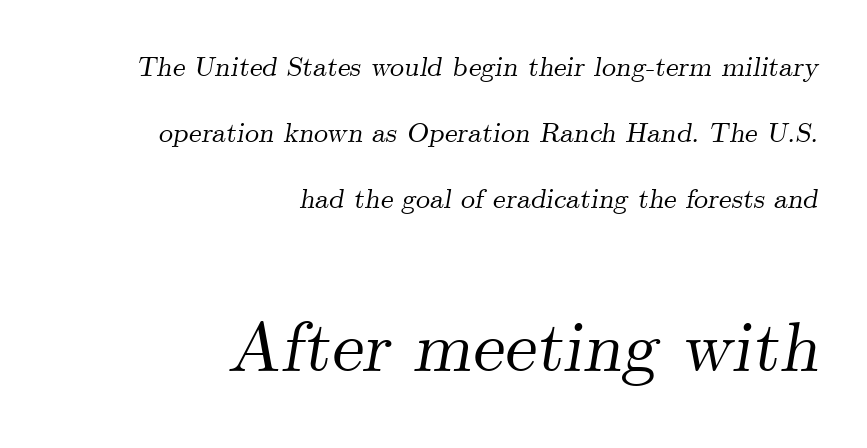
Q: Is the text italic (slanted)? A: Yes, it leans right by about 9 degrees.
Q: Is the typeface a serif or a sans-serif typeface? A: Serif.
Q: Is the text underlined? A: No.
Q: How is the paragraph aligned? A: Right-aligned.
Q: Is the spacing between letters normal or unusually wide? A: Normal.
Q: Is the spacing between lines tight, normal or loose? A: Loose.
Q: Which block of text is set in a larger size, the first (top) or the second (bottom)? A: The second (bottom) one.
Q: Width (condensed, normal, or wide)? A: Normal.
Q: Stroke contrast? A: Medium.
Q: x-height? A: Small.
Q: Monospaced? A: No.
